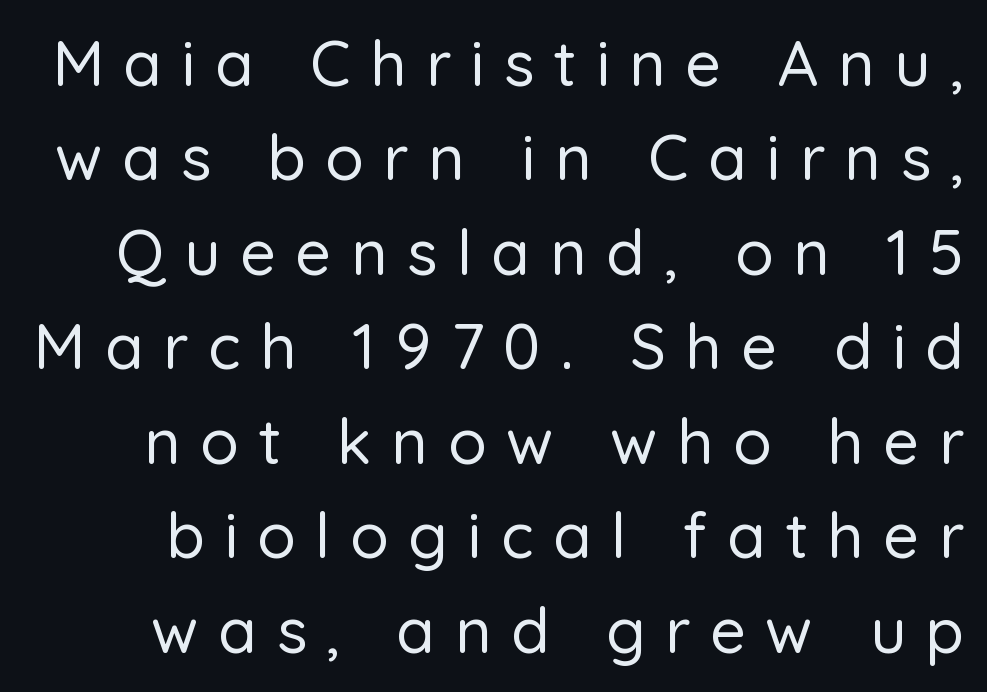
Q: Is the text italic (slanted)? A: No, it is upright.
Q: Is the typeface a serif or a sans-serif typeface? A: Sans-serif.
Q: Is the text underlined? A: No.
Q: Is the spacing between letters normal or unusually wide? A: Unusually wide.
Q: Is the spacing between lines tight, normal or loose? A: Normal.
Q: Width (condensed, normal, or wide)? A: Normal.
Q: Stroke contrast? A: Low.
Q: x-height? A: Medium.
Q: Monospaced? A: No.
